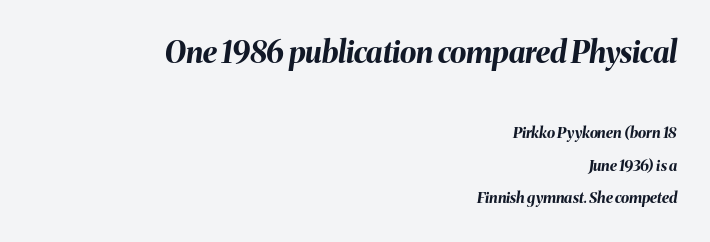
Q: Is the text bold? A: Yes.
Q: Is the text italic (slanted)? A: Yes, it leans right by about 8 degrees.
Q: Is the text underlined? A: No.
Q: How is the paragraph aligned? A: Right-aligned.
Q: Is the spacing between letters normal or unusually wide? A: Normal.
Q: Is the spacing between lines tight, normal or loose? A: Loose.
Q: Which block of text is set in a larger size, the first (top) or the second (bottom)? A: The first (top) one.
Q: Width (condensed, normal, or wide)? A: Normal.
Q: Stroke contrast? A: Medium.
Q: x-height? A: Medium.
Q: Monospaced? A: No.
